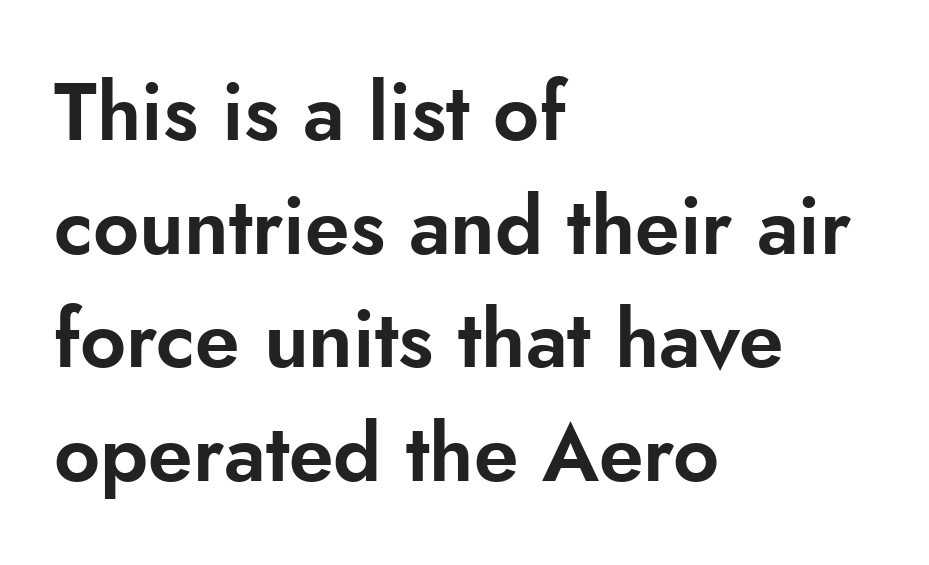
{"serif": "no", "italic": "no", "width": "normal", "stroke_contrast": "low", "x_height": "small", "monospaced": "no", "underline": "no", "align": "left", "line_spacing": "normal", "line_spacing_ratio": 1.42, "letter_spacing": "normal", "letter_spacing_em": 0.0, "glyph_px": 80}
